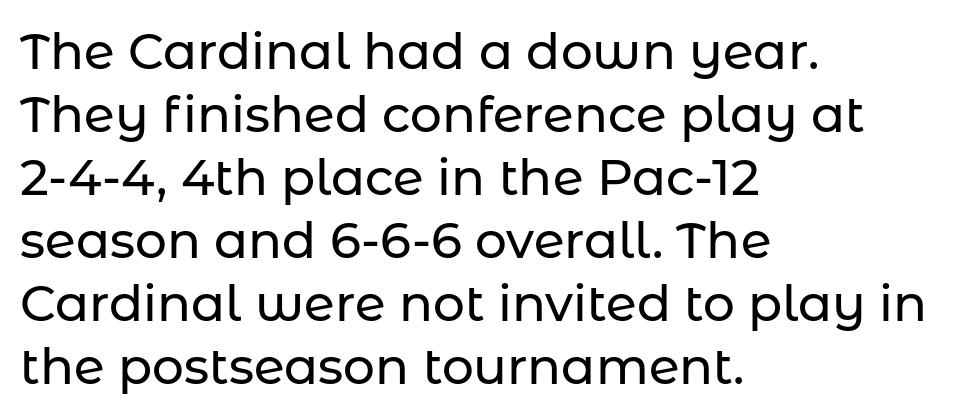
The image shows 50 px sans-serif type, upright; set left-aligned, normal line spacing (1.26x), normal letter spacing, not underlined; low stroke contrast and a medium x-height.
